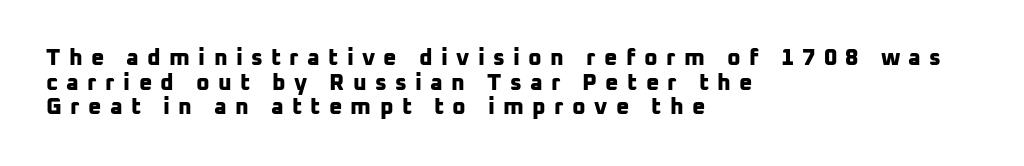
The image shows 23 px bold type; set left-aligned, tight line spacing (1.07x), unusually wide letter spacing (+0.36 em), not underlined.
